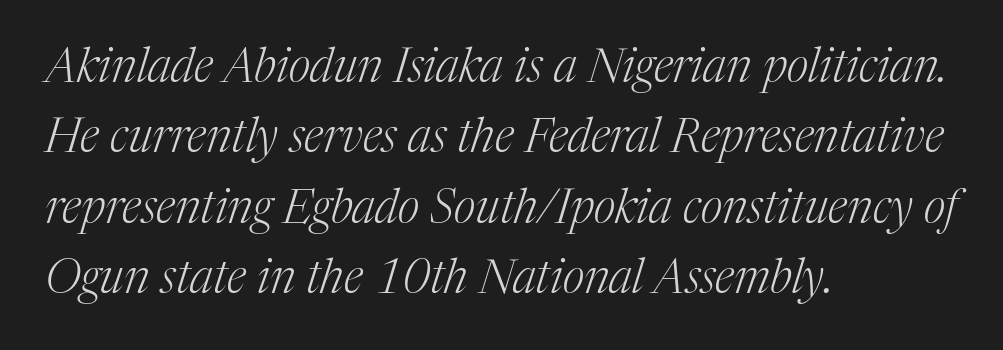
These lines are composed in type with serifs. Is the type heavy? It reads as light-to-regular instead. Bare-footed words on every line. The lines are quadded left. Each letter keeps its own natural width here, so spacing adapts to shape. Reading down the column, the eye jumps a familiar distance to each next line.
